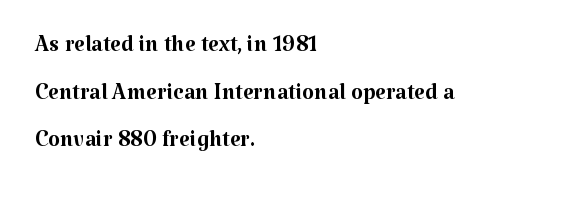
The horizontal fit of the characters is conventional and even. The rendering anchors every line to the left-hand side. Proportional: the letters do not fall into vertical columns. Only glyphs here, with clear space below each row. Is there much room between lines? A standard amount, neither cramped nor airy. If you drew a line through each stem, it would be perfectly vertical.
